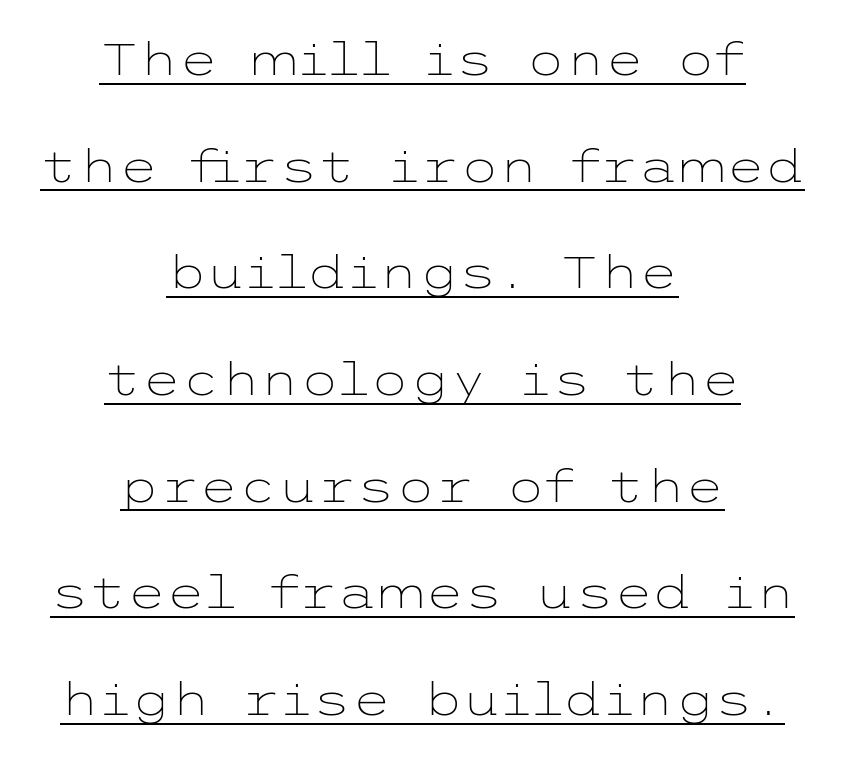
Are there feet on the stems? There aren't — it's a sans. A typesetter would call this leading open, well beyond the default. The words here are underlined. Spacing between characters is what you'd get straight out of the box. The compositor balanced each line on the midline. Weight: in the light-to-regular range.
